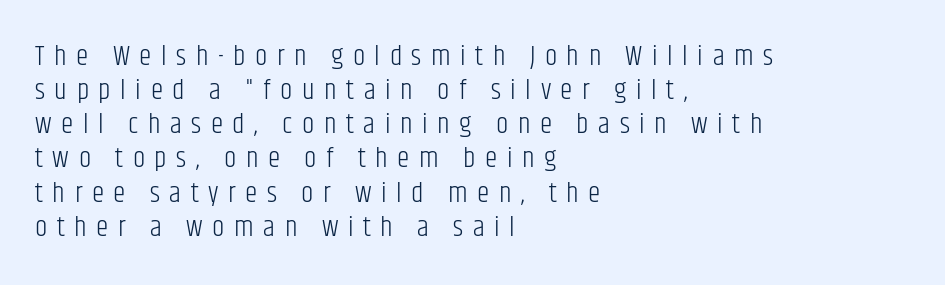
{"serif": "no", "italic": "no", "bold": "no", "weight": "light", "width": "condensed", "stroke_contrast": "low", "x_height": "large", "monospaced": "no", "underline": "no", "align": "left", "line_spacing_ratio": 1.22, "letter_spacing": "wide", "letter_spacing_em": 0.34, "glyph_px": 28}
